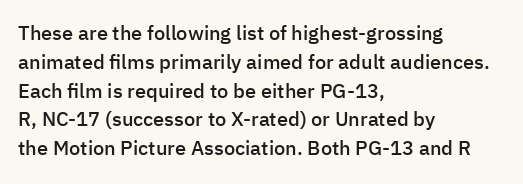
Anything drawn beneath the words? Only blank space. The line-height multiplier appears to be the usual default. Rendered with straight, roman letterforms. Each word holds together tightly as a unit, with standard inter-letter gaps. Every letter is mildly thick-stroked: semibold rather than bold. The paragraph has a hard left edge and a soft right edge.
